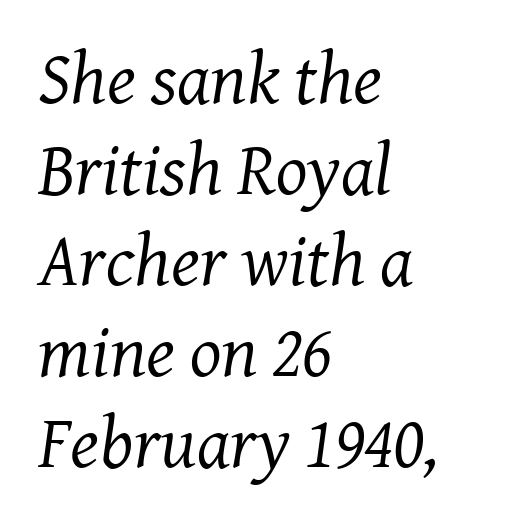
{"serif": "yes", "italic": "yes", "lean": "right", "slant_degrees": 8, "bold": "no", "weight": "regular", "width": "normal", "stroke_contrast": "medium", "x_height": "medium", "monospaced": "no", "underline": "no", "align": "left", "line_spacing_ratio": 1.23, "letter_spacing": "normal", "letter_spacing_em": 0.0, "glyph_px": 74}
